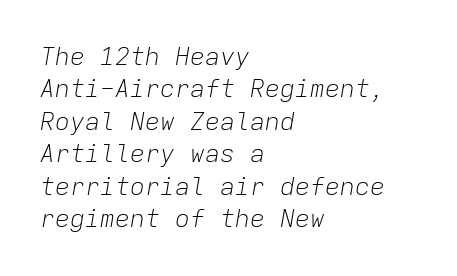
{"italic": "yes", "lean": "right", "slant_degrees": 9, "bold": "no", "underline": "no", "align": "left", "line_spacing": "normal", "line_spacing_ratio": 1.3, "letter_spacing": "normal", "letter_spacing_em": 0.0, "glyph_px": 25}
